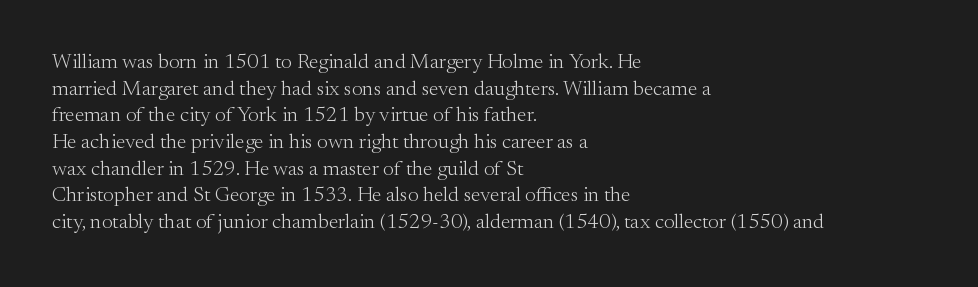
The image shows 21 px text type, upright; set left-aligned, normal line spacing (1.27x), normal letter spacing, not underlined.
